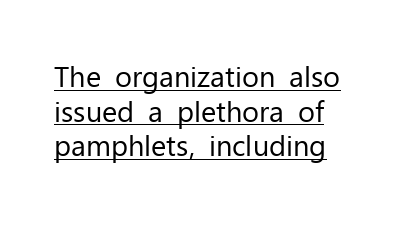
Somebody hit Ctrl+U on this one — the words are underlined. A typesetter would call this proportional, since set widths differ per character. No extra tracking has been applied to these lines. The font's upright variant was chosen for this text.
